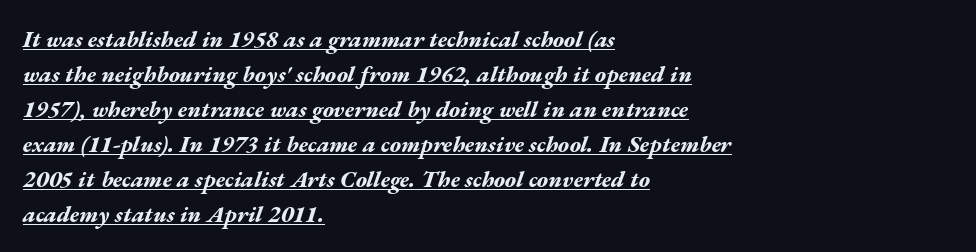
Q: Is the text bold? A: Yes.
Q: Is the text italic (slanted)? A: Yes, it leans right by about 17 degrees.
Q: Is the text underlined? A: Yes.
Q: How is the paragraph aligned? A: Left-aligned.
Q: Is the spacing between letters normal or unusually wide? A: Normal.
Q: Is the spacing between lines tight, normal or loose? A: Normal.
